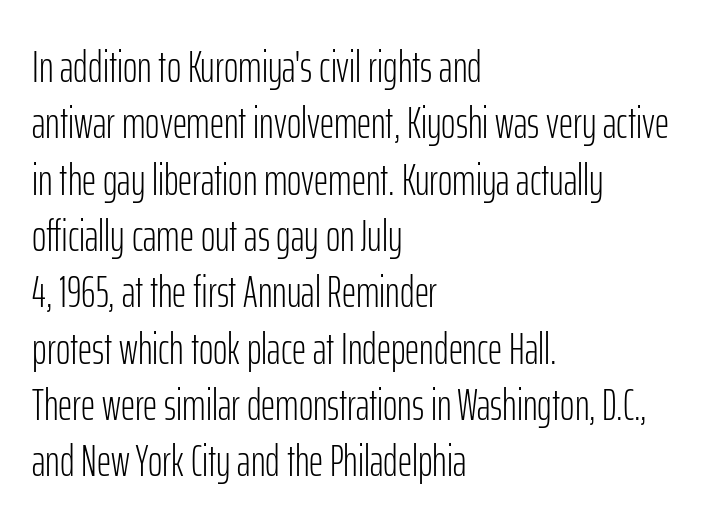
The passage is arranged the way most books set body copy — flush left. Inter-character spacing is left at the font's built-in metrics. Is there much room between lines? A standard amount, neither cramped nor airy. The passage shown is typed in a proportional face where columns would drift. Regarding serifs, this sample does without them.
